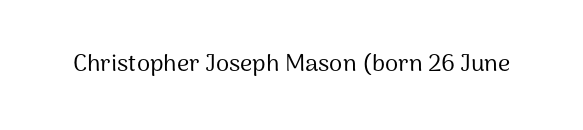
{"italic": "no", "bold": "no", "underline": "no", "letter_spacing": "normal", "letter_spacing_em": 0.0, "glyph_px": 24}
